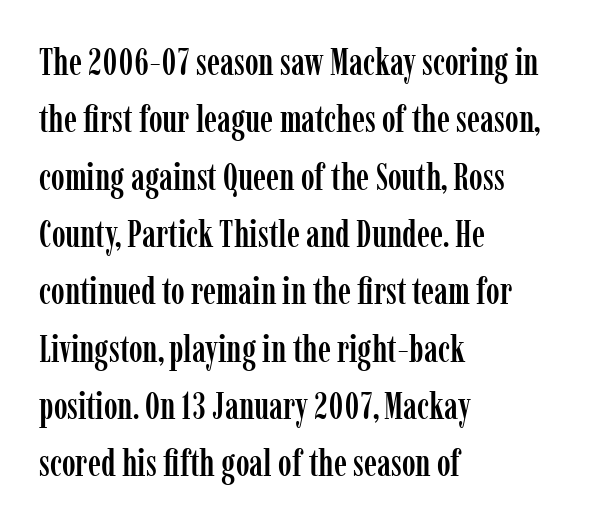
Q: Is the text italic (slanted)? A: No, it is upright.
Q: Is the typeface a serif or a sans-serif typeface? A: Serif.
Q: Is the text underlined? A: No.
Q: How is the paragraph aligned? A: Left-aligned.
Q: Is the spacing between letters normal or unusually wide? A: Normal.
Q: Is the spacing between lines tight, normal or loose? A: Normal.
Q: Width (condensed, normal, or wide)? A: Condensed.
Q: Stroke contrast? A: Low.
Q: x-height? A: Medium.
Q: Monospaced? A: No.
